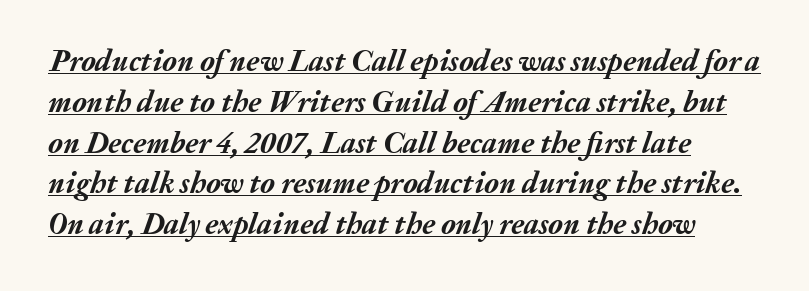
Observe the lean: these are italic letterforms. Looks like regular typesetting: each glyph gets only the width it needs. Does extra space separate the letters? No, they use regular spacing. In designer terms, the underline attribute is active on this setting.
